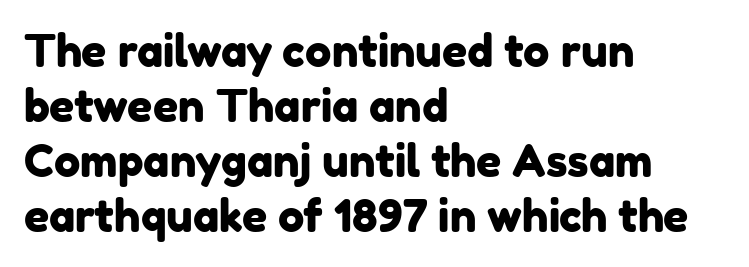
Letters rest on an invisible, unmarked baseline. Is this a fixed-width face? No — the glyphs have proportional, varying widths. This sample uses a sans-serif face. Caption: multi-line text, flush left, ragged right. Normally led — the rows are evenly, conventionally spaced. Default kerning and tracking; the words read as compact shapes.
